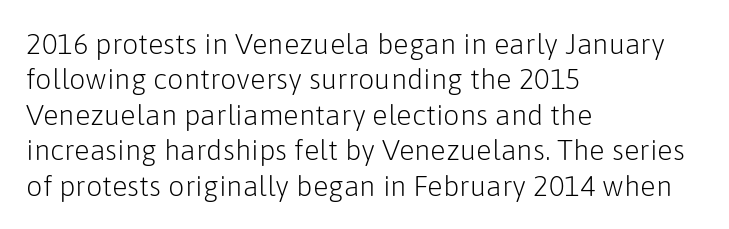
The rag falls on the right side of this text block. The passage shown is typeset with a sans-serif family. Do the letters lean? They stand straight. The gap between lines stays unmarked. Is this a fixed-width face? No — the glyphs have proportional, varying widths.
